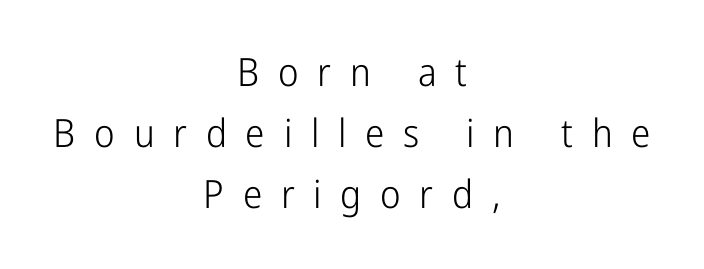
Q: Is the text bold? A: No.
Q: Is the text italic (slanted)? A: No, it is upright.
Q: Is the typeface a serif or a sans-serif typeface? A: Sans-serif.
Q: Is the text underlined? A: No.
Q: How is the paragraph aligned? A: Centered.
Q: Is the spacing between letters normal or unusually wide? A: Unusually wide.
Q: Is the spacing between lines tight, normal or loose? A: Normal.
Q: Width (condensed, normal, or wide)? A: Condensed.
Q: Stroke contrast? A: Low.
Q: x-height? A: Medium.
Q: Monospaced? A: No.
